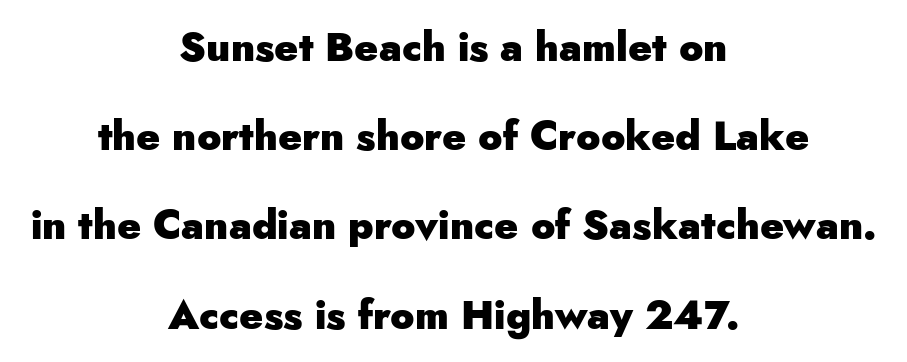
Q: Is the text bold? A: Yes.
Q: Is the text italic (slanted)? A: No, it is upright.
Q: Is the typeface a serif or a sans-serif typeface? A: Sans-serif.
Q: Is the text underlined? A: No.
Q: How is the paragraph aligned? A: Centered.
Q: Is the spacing between letters normal or unusually wide? A: Normal.
Q: Is the spacing between lines tight, normal or loose? A: Loose.
Q: Width (condensed, normal, or wide)? A: Normal.
Q: Stroke contrast? A: Low.
Q: x-height? A: Small.
Q: Monospaced? A: No.
